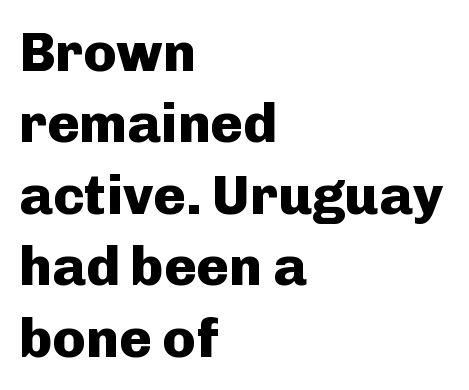
{"serif": "no", "italic": "no", "bold": "yes", "weight": "heavy", "width": "normal", "stroke_contrast": "low", "x_height": "medium", "monospaced": "no", "underline": "no", "align": "left", "line_spacing": "normal", "line_spacing_ratio": 1.3, "letter_spacing": "normal", "letter_spacing_em": 0.0, "glyph_px": 55}
